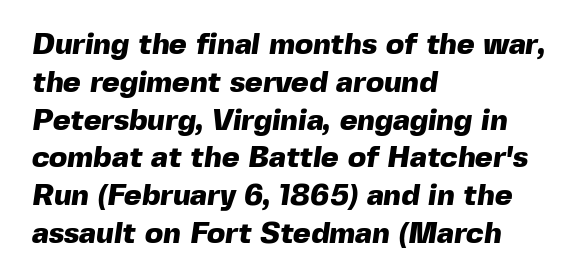
{"serif": "no", "bold": "yes", "weight": "heavy", "width": "normal", "x_height": "medium", "monospaced": "no", "underline": "no", "align": "left", "line_spacing": "normal", "line_spacing_ratio": 1.26, "letter_spacing": "normal", "letter_spacing_em": 0.0, "glyph_px": 30}
